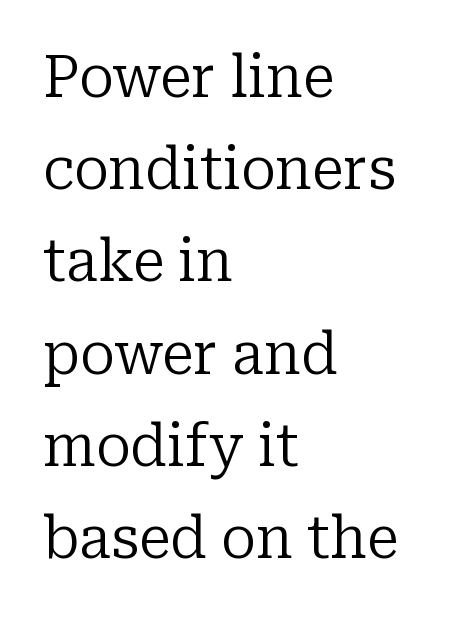
Check where the strokes stop: tiny serifs finish them off. A typesetter would mark this as roman, not italic. The letterforms sit shoulder to shoulder at normal distance. Descenders hang freely into open space. Horizontally, the lines are justified to the leading edge only. Vertically, the passage feels balanced, rows spaced as you'd expect.
